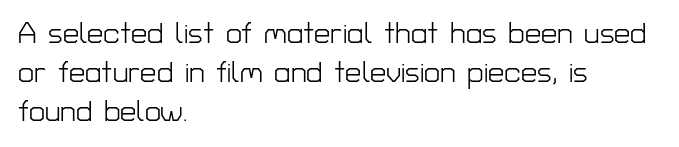
{"serif": "no", "italic": "no", "bold": "no", "weight": "light", "width": "normal", "stroke_contrast": "low", "x_height": "medium", "monospaced": "no", "underline": "no", "align": "left", "line_spacing": "normal", "line_spacing_ratio": 1.34, "letter_spacing": "normal", "letter_spacing_em": 0.0, "glyph_px": 29}
